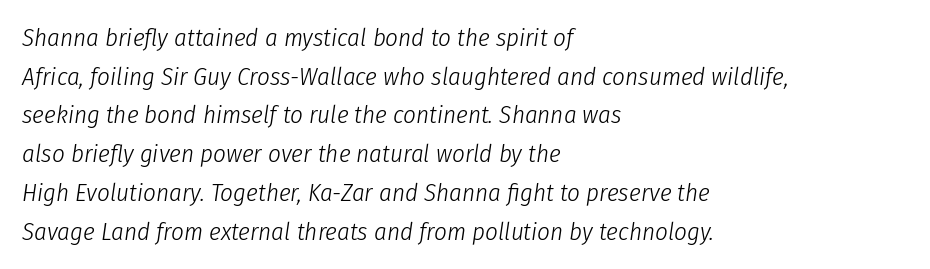
Is there much room between lines? A standard amount, neither cramped nor airy. No letter is thick-stroked: the sample isn't bold. Observe the lean: these are italic letterforms. Decoration check: the copy has no underline. Compared with a centered layout, this one pins lines to the left instead.
